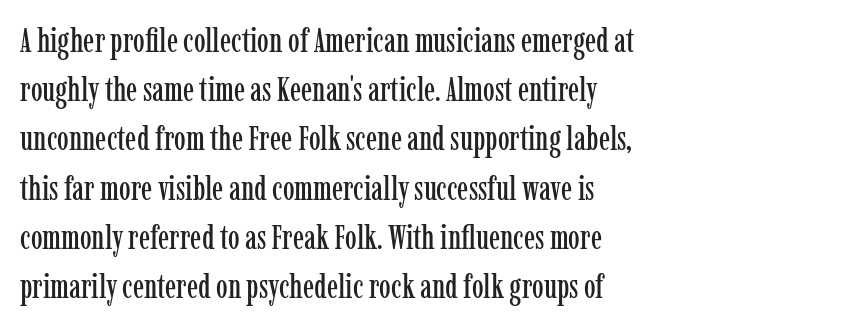
The rag falls on the right side of this text block. The rendering uses natural spacing where letterforms have individual widths. The type is set solid horizontally, with unmodified tracking. This block has exactly the height ordinary leading produces. Yep, those are serifs on the letters. In terms of posture, this sample is upright.
